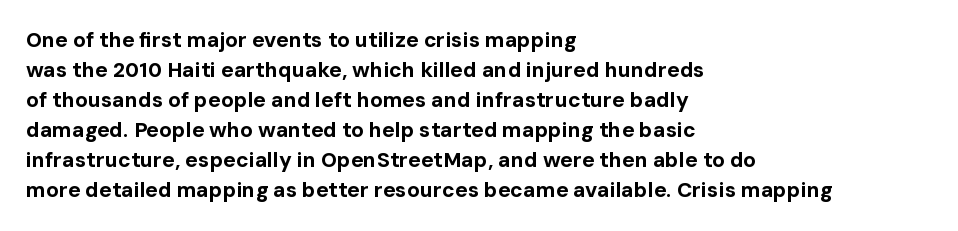
The font's upright variant was chosen for this text. These lines keep a tight, regular rhythm from letter to letter. Notice how thick the strokes are: this is what a full bold looks like. These lines sit exactly where default settings would place them.
